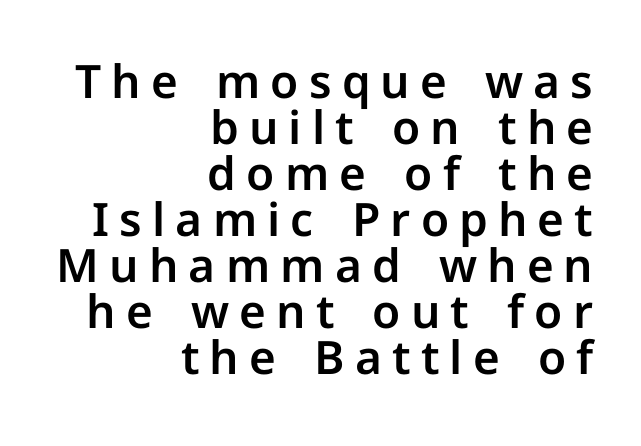
A bare baseline throughout the passage. Proportional: the letters do not fall into vertical columns. In CSS terms this would be text-align: right. The letters carry no serifs — their stems end cleanly without finishing strokes. Very little white space separates one row of letters from the next.
